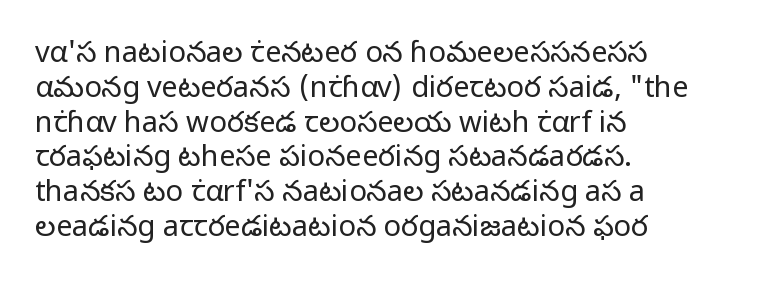
Q: Is the text bold? A: No.
Q: Is the text italic (slanted)? A: No, it is upright.
Q: Is the typeface a serif or a sans-serif typeface? A: Sans-serif.
Q: Is the text underlined? A: No.
Q: How is the paragraph aligned? A: Left-aligned.
Q: Is the spacing between letters normal or unusually wide? A: Normal.
Q: Width (condensed, normal, or wide)? A: Normal.
Q: Stroke contrast? A: Low.
Q: x-height? A: Medium.
Q: Monospaced? A: No.
